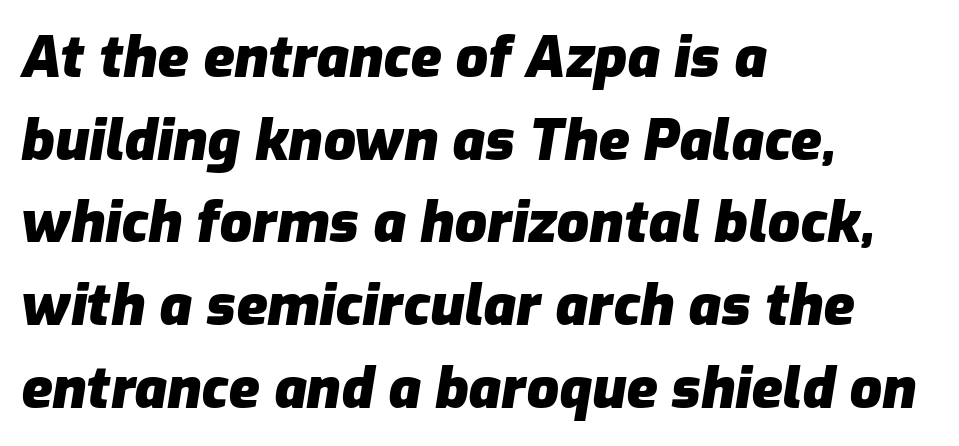
Q: Is the text bold? A: Yes.
Q: Is the text italic (slanted)? A: Yes, it leans right by about 9 degrees.
Q: Is the text underlined? A: No.
Q: How is the paragraph aligned? A: Left-aligned.
Q: Is the spacing between letters normal or unusually wide? A: Normal.
Q: Is the spacing between lines tight, normal or loose? A: Normal.
Q: Width (condensed, normal, or wide)? A: Normal.
Q: Stroke contrast? A: Low.
Q: x-height? A: Medium.
Q: Monospaced? A: No.
